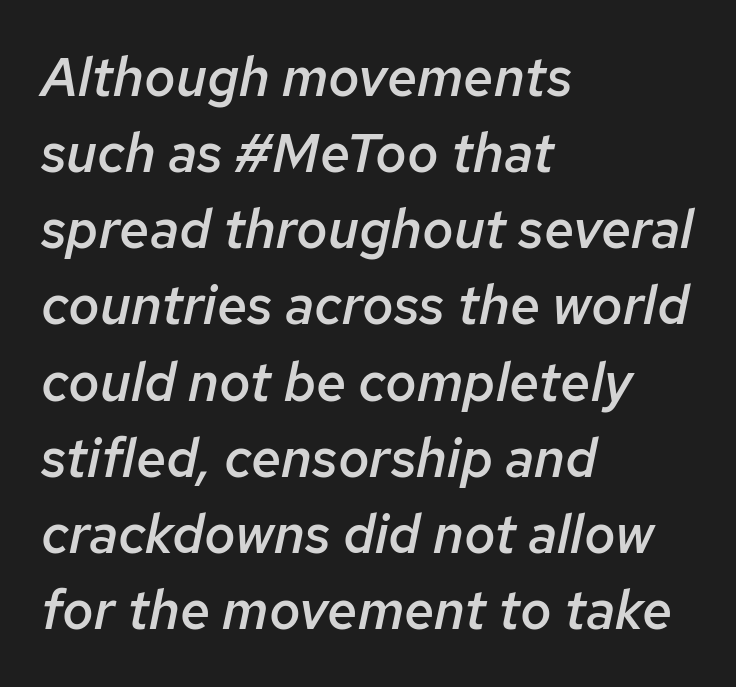
Q: Is the text bold? A: Semi-bold.
Q: Is the text italic (slanted)? A: Yes, it leans right by about 12 degrees.
Q: Is the text underlined? A: No.
Q: How is the paragraph aligned? A: Left-aligned.
Q: Is the spacing between letters normal or unusually wide? A: Normal.
Q: Is the spacing between lines tight, normal or loose? A: Normal.
Q: Width (condensed, normal, or wide)? A: Normal.
Q: Stroke contrast? A: Low.
Q: x-height? A: Medium.
Q: Monospaced? A: No.
